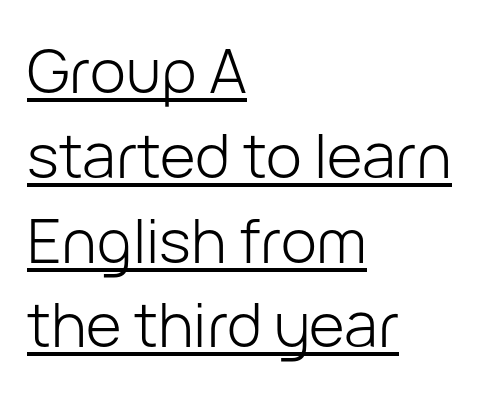
{"serif": "no", "italic": "no", "bold": "no", "weight": "light", "width": "normal", "stroke_contrast": "low", "x_height": "medium", "monospaced": "no", "underline": "yes", "align": "left", "line_spacing": "normal", "line_spacing_ratio": 1.39, "letter_spacing": "normal", "letter_spacing_em": 0.0, "glyph_px": 61}
